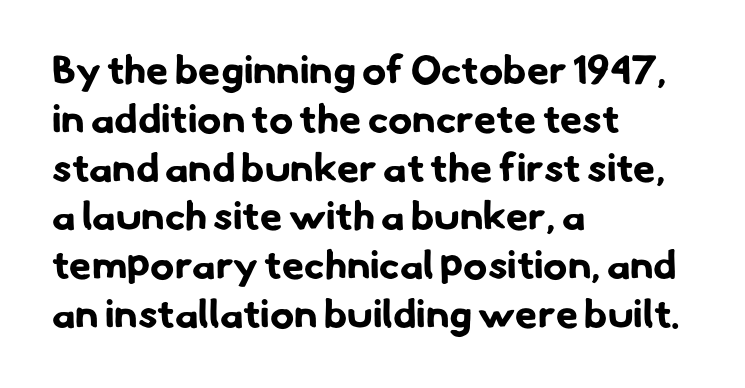
{"serif": "no", "bold": "yes", "weight": "bold", "width": "normal", "stroke_contrast": "low", "x_height": "small", "monospaced": "no", "underline": "no", "align": "left", "line_spacing_ratio": 1.22, "letter_spacing": "normal", "letter_spacing_em": 0.0, "glyph_px": 40}
